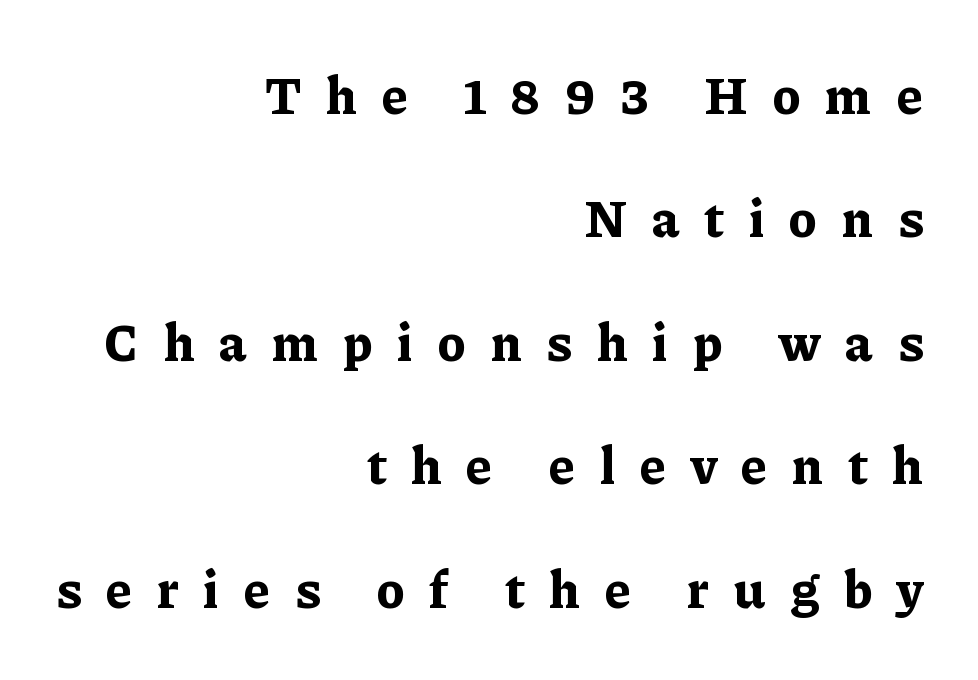
Q: Is the text bold? A: Yes.
Q: Is the text italic (slanted)? A: No, it is upright.
Q: Is the typeface a serif or a sans-serif typeface? A: Serif.
Q: Is the text underlined? A: No.
Q: How is the paragraph aligned? A: Right-aligned.
Q: Is the spacing between letters normal or unusually wide? A: Unusually wide.
Q: Is the spacing between lines tight, normal or loose? A: Loose.
Q: Width (condensed, normal, or wide)? A: Normal.
Q: Stroke contrast? A: Low.
Q: x-height? A: Medium.
Q: Monospaced? A: No.
